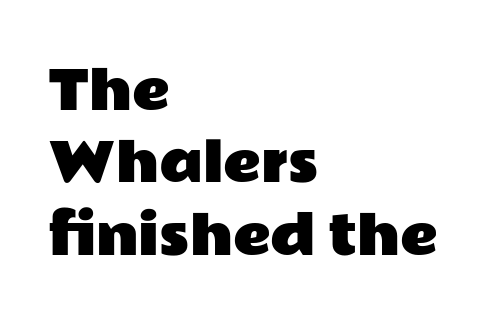
Line starts are locked; line ends wander. I'd call this a sans setting — the letters go barefoot. A typesetter would call this proportional, since set widths differ per character. Has an underline been added? It has not. You can tell it's not italic because the verticals are truly vertical. Vertically, the passage feels balanced, rows spaced as you'd expect.
